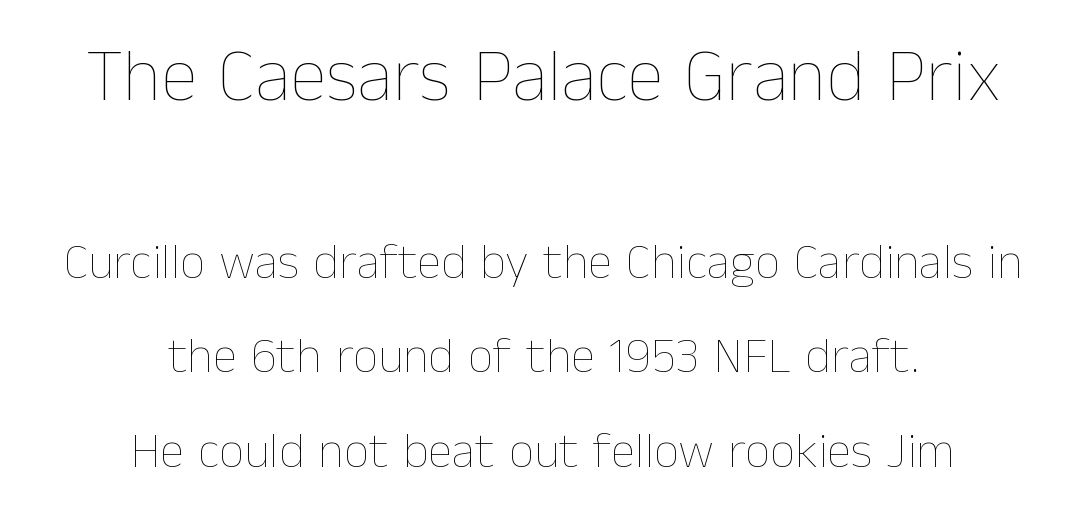
The image shows 75 px thin type, upright; set centered, line spacing 1.89x, normal letter spacing, not underlined; the first (top) block is 1.5x larger; low stroke contrast and a medium x-height.
